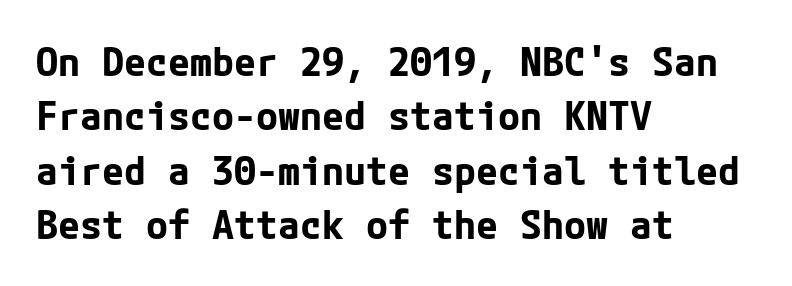
Q: Is the text bold? A: Yes.
Q: Is the text italic (slanted)? A: No, it is upright.
Q: Is the typeface a serif or a sans-serif typeface? A: Sans-serif.
Q: Is the text underlined? A: No.
Q: How is the paragraph aligned? A: Left-aligned.
Q: Is the spacing between letters normal or unusually wide? A: Normal.
Q: Is the spacing between lines tight, normal or loose? A: Normal.
Q: Width (condensed, normal, or wide)? A: Normal.
Q: Stroke contrast? A: Low.
Q: x-height? A: Medium.
